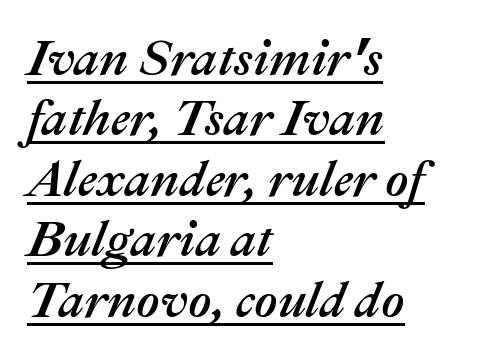
The image shows 50 px text type, italic (leaning right); set left-aligned, line spacing 1.21x, normal letter spacing, underlined; medium stroke contrast and a medium x-height.
